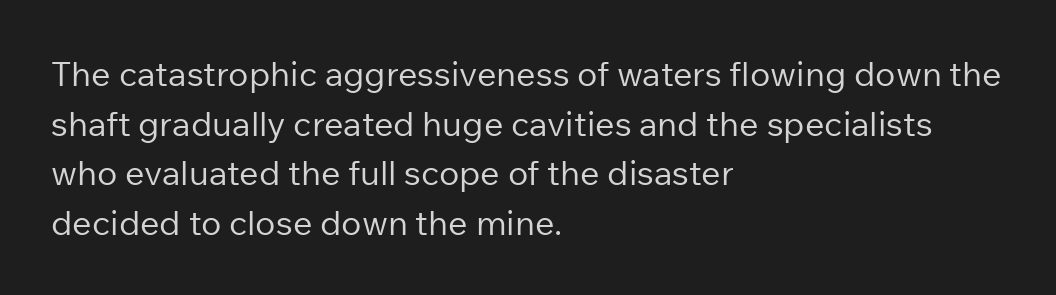
The image shows 34 px regular-weight sans-serif type, upright; set left-aligned, normal line spacing (1.46x), normal letter spacing, not underlined; low stroke contrast and a medium x-height.
